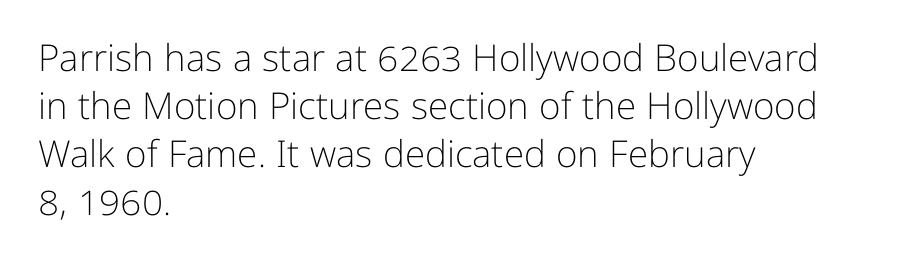
The image shows 37 px light sans-serif type, upright; set left-aligned, normal line spacing (1.3x), normal letter spacing, not underlined; low stroke contrast and a medium x-height.
